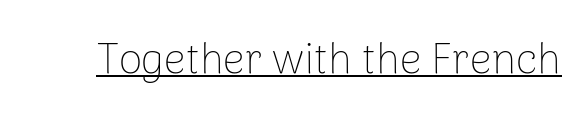
{"serif": "no", "italic": "no", "bold": "no", "weight": "thin", "width": "normal", "stroke_contrast": "low", "x_height": "medium", "monospaced": "no", "underline": "yes", "letter_spacing": "normal", "letter_spacing_em": 0.0, "glyph_px": 43}
